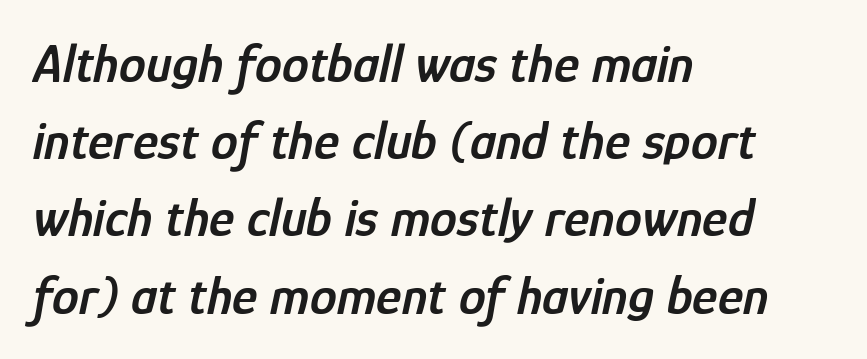
{"italic": "yes", "lean": "right", "slant_degrees": 12, "bold": "semi", "weight": "semibold", "width": "condensed", "stroke_contrast": "low", "x_height": "medium", "monospaced": "no", "underline": "no", "align": "left", "line_spacing": "normal", "line_spacing_ratio": 1.43, "letter_spacing": "normal", "letter_spacing_em": 0.0, "glyph_px": 54}
